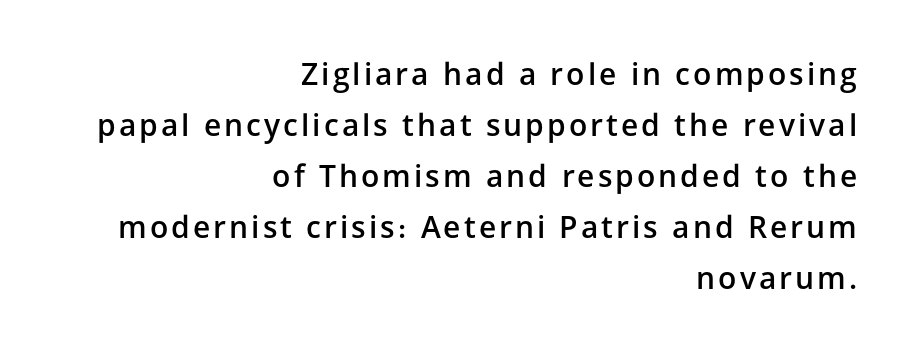
Q: Is the text bold? A: Semi-bold.
Q: Is the text italic (slanted)? A: No, it is upright.
Q: Is the typeface a serif or a sans-serif typeface? A: Sans-serif.
Q: Is the text underlined? A: No.
Q: How is the paragraph aligned? A: Right-aligned.
Q: Is the spacing between lines tight, normal or loose? A: Normal.
Q: Width (condensed, normal, or wide)? A: Normal.
Q: Stroke contrast? A: Low.
Q: x-height? A: Medium.
Q: Monospaced? A: No.
